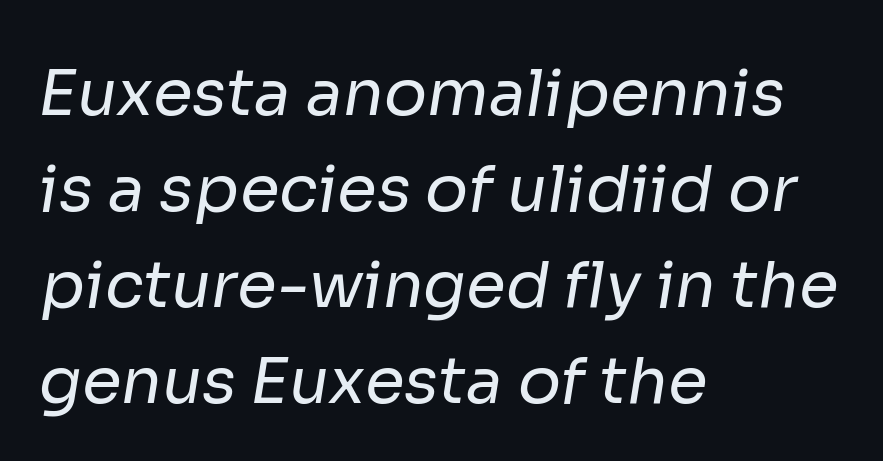
The image shows 64 px regular-weight sans-serif type; set left-aligned, normal line spacing (1.5x), normal letter spacing, not underlined; low stroke contrast and a medium x-height.
